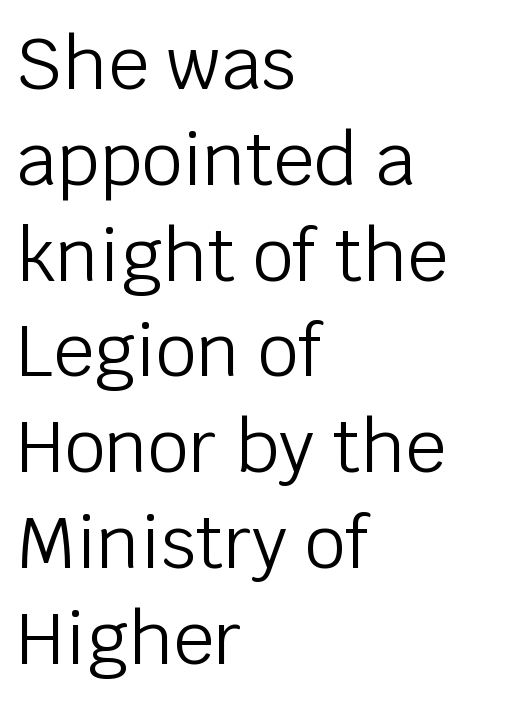
Q: Is the text bold? A: No.
Q: Is the text italic (slanted)? A: No, it is upright.
Q: Is the typeface a serif or a sans-serif typeface? A: Sans-serif.
Q: Is the text underlined? A: No.
Q: How is the paragraph aligned? A: Left-aligned.
Q: Is the spacing between letters normal or unusually wide? A: Normal.
Q: Is the spacing between lines tight, normal or loose? A: Normal.
Q: Width (condensed, normal, or wide)? A: Normal.
Q: Stroke contrast? A: Low.
Q: x-height? A: Large.
Q: Monospaced? A: No.
